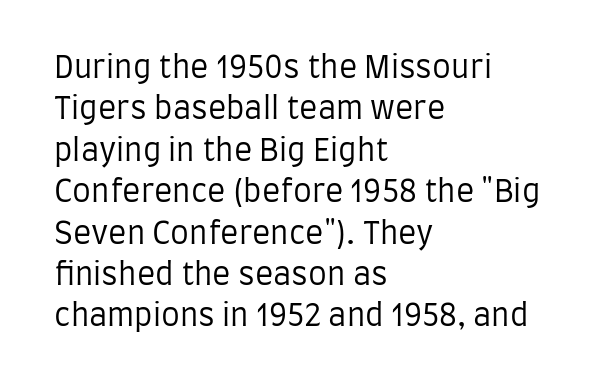
{"serif": "no", "italic": "no", "bold": "no", "weight": "regular", "width": "condensed", "stroke_contrast": "low", "x_height": "large", "monospaced": "no", "underline": "no", "align": "left", "line_spacing": "normal", "line_spacing_ratio": 1.38, "letter_spacing": "normal", "letter_spacing_em": 0.0, "glyph_px": 30}
